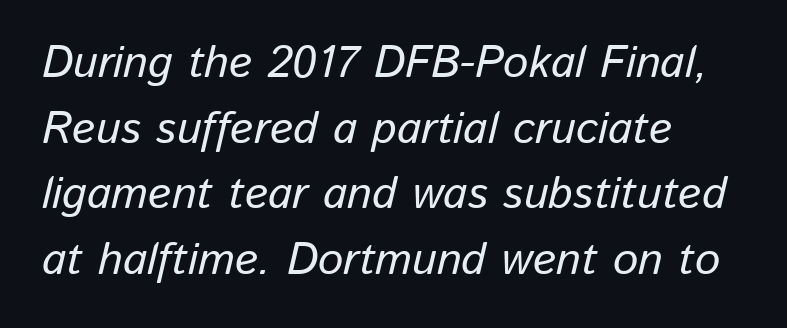
{"italic": "yes", "lean": "right", "slant_degrees": 13, "width": "normal", "stroke_contrast": "low", "x_height": "medium", "monospaced": "no", "underline": "no", "align": "left", "line_spacing": "normal", "line_spacing_ratio": 1.46, "letter_spacing": "normal", "letter_spacing_em": 0.0, "glyph_px": 45}
